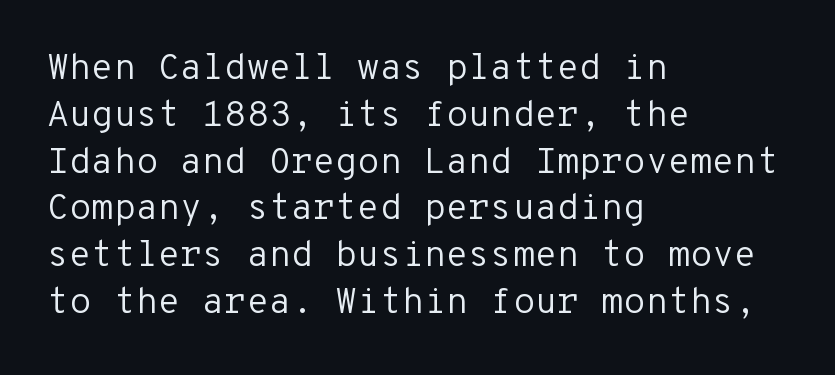
Q: Is the text bold? A: No.
Q: Is the text italic (slanted)? A: No, it is upright.
Q: Is the typeface a serif or a sans-serif typeface? A: Sans-serif.
Q: Is the text underlined? A: No.
Q: How is the paragraph aligned? A: Left-aligned.
Q: Is the spacing between letters normal or unusually wide? A: Normal.
Q: Is the spacing between lines tight, normal or loose? A: Normal.
Q: Width (condensed, normal, or wide)? A: Normal.
Q: Stroke contrast? A: Low.
Q: x-height? A: Medium.
Q: Monospaced? A: Yes.
